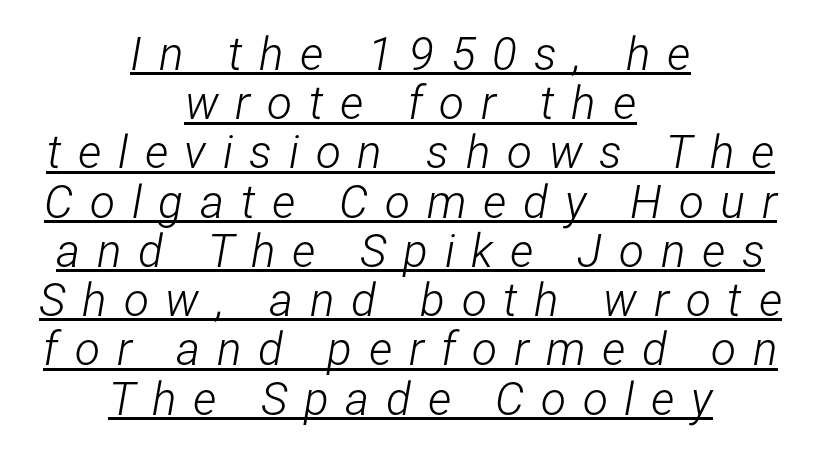
The image shows 46 px light, condensed type, italic (leaning right); set centered, tight line spacing (1.07x), unusually wide letter spacing (+0.36 em), underlined; low stroke contrast and a medium x-height.
